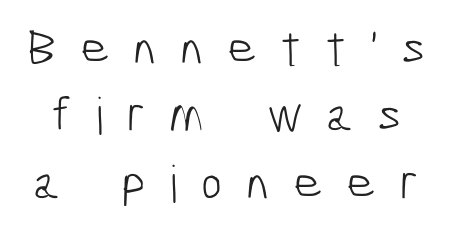
{"serif": "no", "bold": "no", "weight": "light", "width": "condensed", "stroke_contrast": "low", "x_height": "medium", "monospaced": "no", "underline": "no", "line_spacing": "normal", "line_spacing_ratio": 1.32, "letter_spacing": "wide", "letter_spacing_em": 0.46, "glyph_px": 51}
